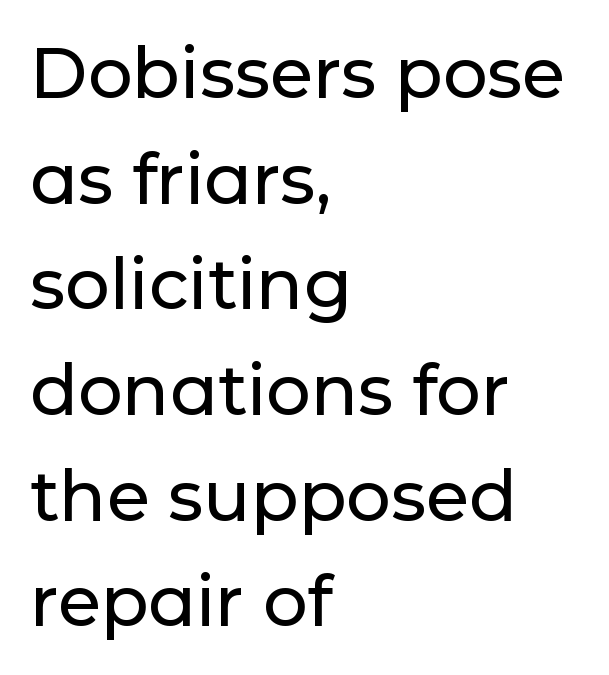
{"serif": "no", "italic": "no", "width": "normal", "stroke_contrast": "low", "x_height": "medium", "monospaced": "no", "underline": "no", "align": "left", "line_spacing": "normal", "line_spacing_ratio": 1.51, "letter_spacing": "normal", "letter_spacing_em": 0.0, "glyph_px": 70}
